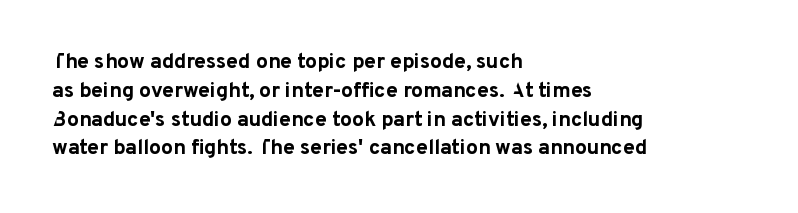
Leftover space on each line is placed entirely after the last word. The baseline area is clear. Tracking value appears to be zero — textbook default spacing. Is the type bold? Yes — the strokes are clearly thick and heavy.
